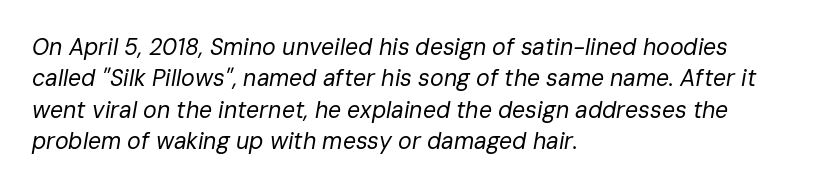
{"italic": "yes", "lean": "right", "slant_degrees": 10, "bold": "no", "underline": "no", "align": "left", "line_spacing": "normal", "line_spacing_ratio": 1.36, "letter_spacing": "normal", "letter_spacing_em": 0.0, "glyph_px": 23}
